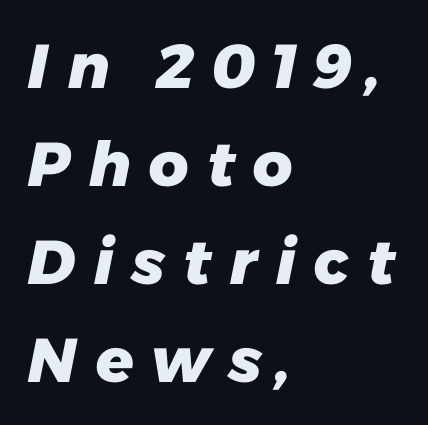
The image shows 62 px heavy sans-serif type; set left-aligned, normal line spacing (1.58x), unusually wide letter spacing (+0.25 em), not underlined; low stroke contrast and a medium x-height.
